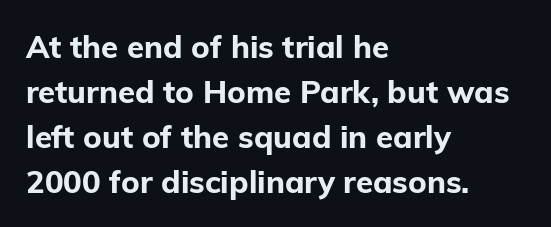
Plain, unruled lines of type. Honestly, the row spacing looks completely unremarkable. Heavy, bold letterforms. No italicization has been applied; the sample stays upright. The face used here is proportionally spaced, like ordinary book or web type. The gaps between neighbouring characters are ordinary and unremarkable.
